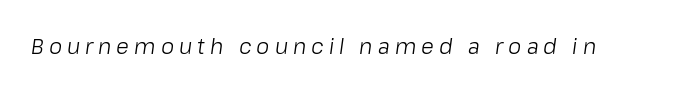
Q: Is the text bold? A: No.
Q: Is the text italic (slanted)? A: Yes, it leans right by about 8 degrees.
Q: Is the text underlined? A: No.
Q: Is the spacing between letters normal or unusually wide? A: Unusually wide.
